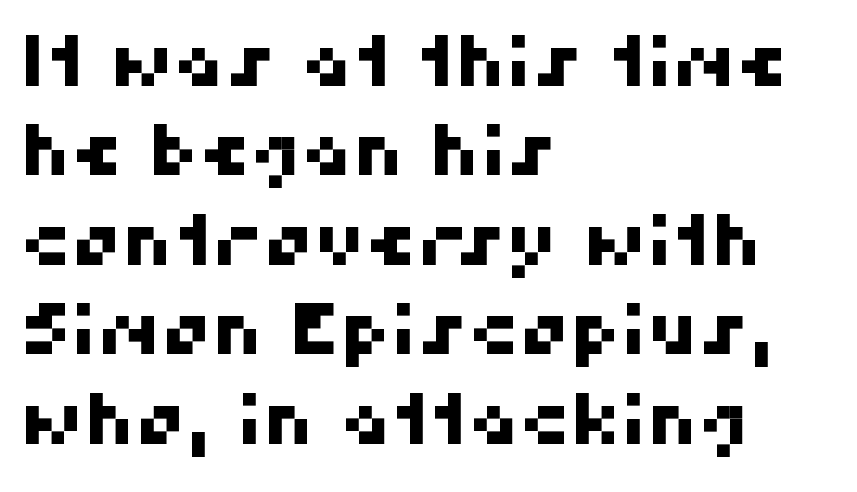
The image shows 71 px sans-serif type; set left-aligned, normal line spacing (1.26x), normal letter spacing, not underlined; high stroke contrast and a medium x-height.
